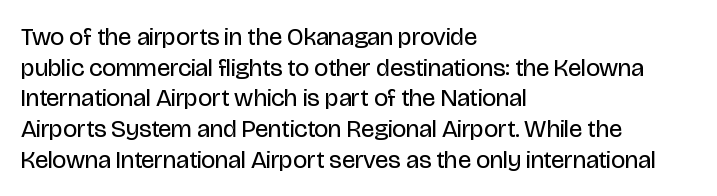
Q: Is the text bold? A: No.
Q: Is the text italic (slanted)? A: No, it is upright.
Q: Is the text underlined? A: No.
Q: How is the paragraph aligned? A: Left-aligned.
Q: Is the spacing between letters normal or unusually wide? A: Normal.
